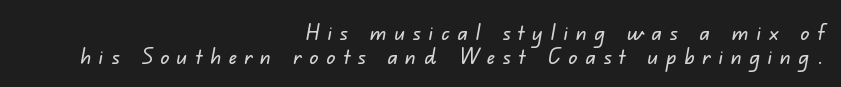
Q: Is the text underlined? A: No.
Q: How is the paragraph aligned? A: Right-aligned.
Q: Is the spacing between letters normal or unusually wide? A: Unusually wide.
Q: Is the spacing between lines tight, normal or loose? A: Tight.
